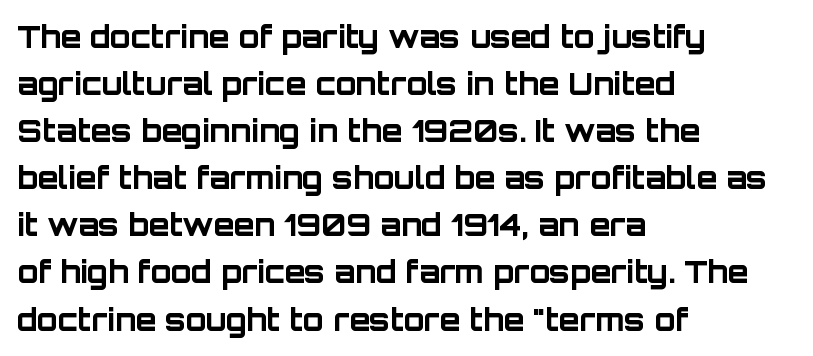
The image shows 30 px bold sans-serif type, upright; set left-aligned, normal line spacing (1.57x), normal letter spacing, not underlined; low stroke contrast and a large x-height.
